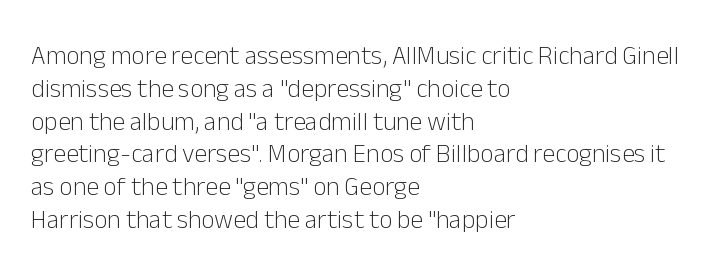
{"italic": "no", "bold": "no", "underline": "no", "align": "left", "line_spacing": "normal", "line_spacing_ratio": 1.26, "letter_spacing": "normal", "letter_spacing_em": 0.0, "glyph_px": 26}
